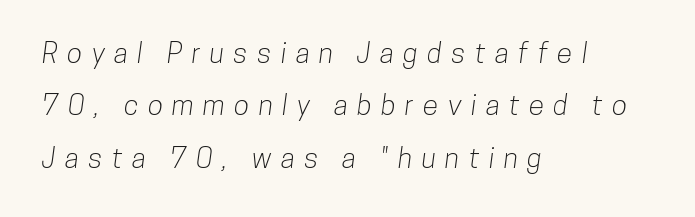
Q: Is the typeface a serif or a sans-serif typeface? A: Sans-serif.
Q: Is the text underlined? A: No.
Q: How is the paragraph aligned? A: Left-aligned.
Q: Is the spacing between letters normal or unusually wide? A: Unusually wide.
Q: Width (condensed, normal, or wide)? A: Condensed.
Q: Stroke contrast? A: Low.
Q: x-height? A: Medium.
Q: Monospaced? A: No.
